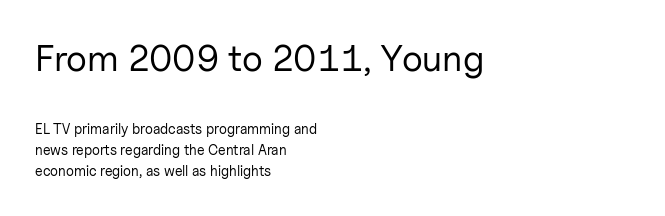
{"serif": "no", "italic": "no", "bold": "no", "weight": "regular", "width": "normal", "stroke_contrast": "low", "x_height": "medium", "monospaced": "no", "underline": "no", "align": "left", "line_spacing": "normal", "line_spacing_ratio": 1.5, "letter_spacing": "normal", "letter_spacing_em": 0.0, "larger_block": "first", "size_ratio": 2.64, "glyph_px": 37}
